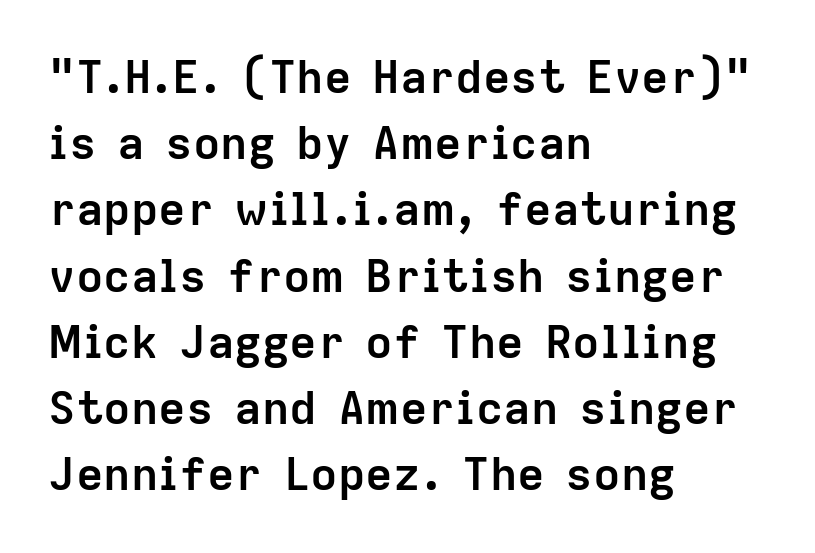
Q: Is the text bold? A: Yes.
Q: Is the text italic (slanted)? A: No, it is upright.
Q: Is the typeface a serif or a sans-serif typeface? A: Sans-serif.
Q: Is the text underlined? A: No.
Q: How is the paragraph aligned? A: Left-aligned.
Q: Is the spacing between letters normal or unusually wide? A: Normal.
Q: Is the spacing between lines tight, normal or loose? A: Normal.
Q: Width (condensed, normal, or wide)? A: Normal.
Q: Stroke contrast? A: Low.
Q: x-height? A: Medium.
Q: Monospaced? A: No.
